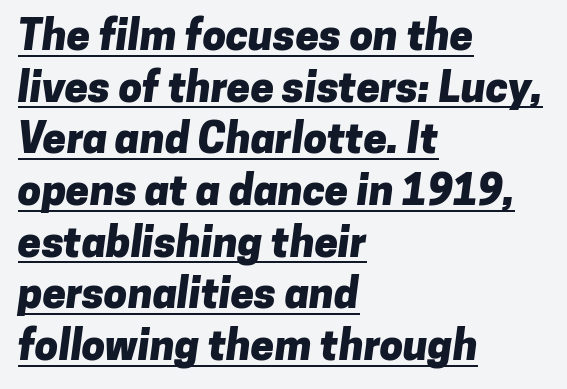
The image shows 42 px heavy sans-serif type; set left-aligned, line spacing 1.23x, normal letter spacing, underlined; low stroke contrast and a medium x-height.
